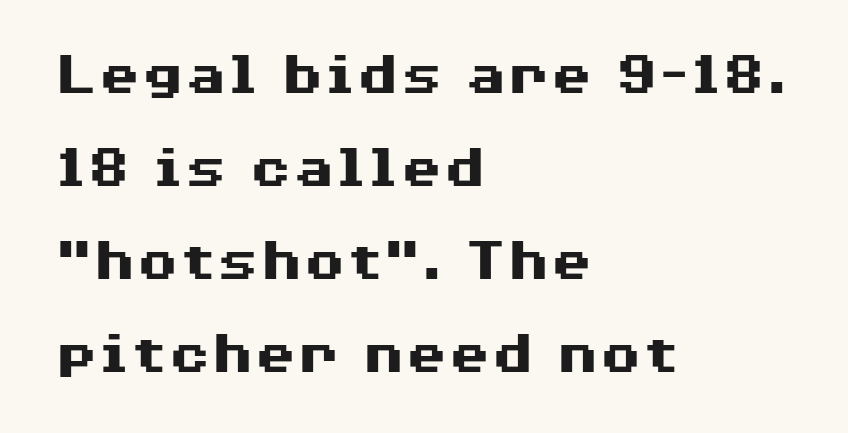
{"serif": "no", "italic": "no", "bold": "yes", "weight": "heavy", "width": "wide", "stroke_contrast": "medium", "x_height": "medium", "monospaced": "no", "underline": "no", "align": "left", "line_spacing": "normal", "line_spacing_ratio": 1.5, "letter_spacing": "normal", "letter_spacing_em": 0.0, "glyph_px": 62}
